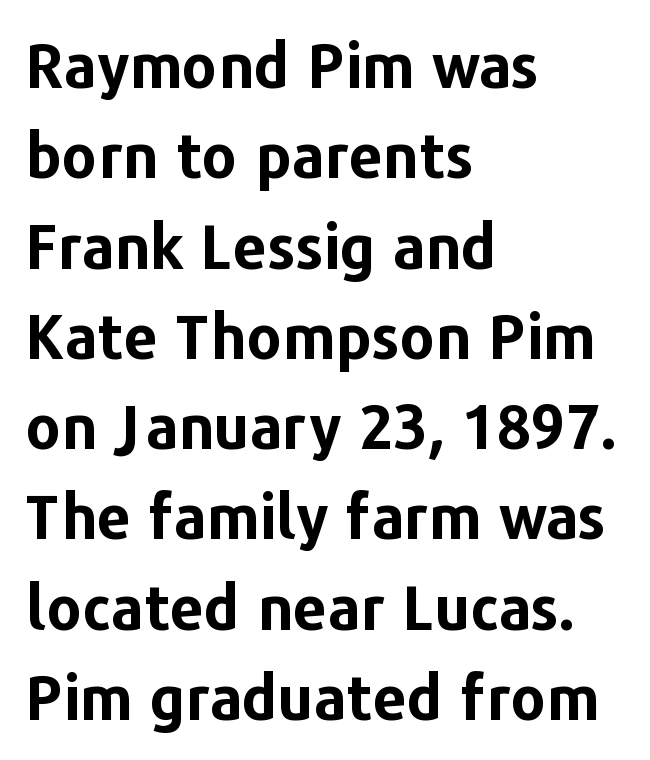
The image shows 61 px bold sans-serif type, upright; set left-aligned, normal line spacing (1.48x), normal letter spacing, not underlined; low stroke contrast and a medium x-height.
